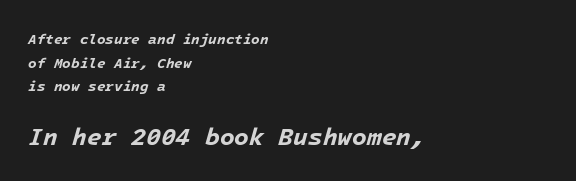
Q: Is the text bold? A: Yes.
Q: Is the text italic (slanted)? A: Yes, it leans right by about 16 degrees.
Q: Is the text underlined? A: No.
Q: How is the paragraph aligned? A: Left-aligned.
Q: Is the spacing between letters normal or unusually wide? A: Normal.
Q: Is the spacing between lines tight, normal or loose? A: Normal.
Q: Which block of text is set in a larger size, the first (top) or the second (bottom)? A: The second (bottom) one.
